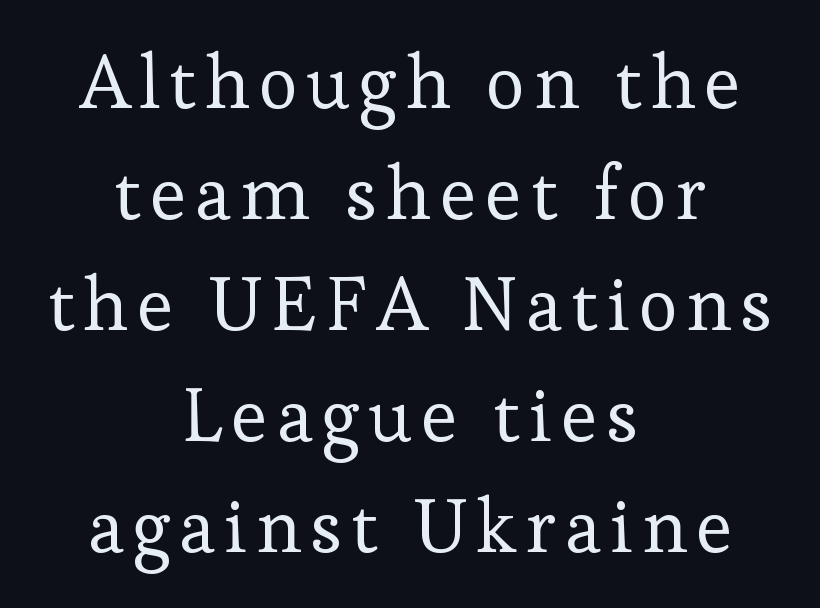
{"serif": "yes", "italic": "no", "bold": "no", "weight": "regular", "width": "normal", "stroke_contrast": "low", "x_height": "medium", "monospaced": "no", "underline": "no", "align": "center", "line_spacing": "normal", "line_spacing_ratio": 1.48, "glyph_px": 75}
